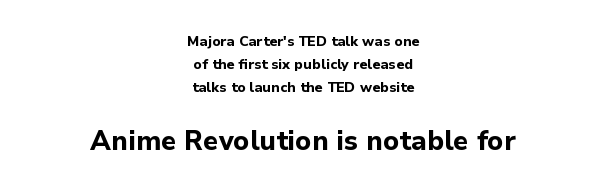
{"italic": "no", "bold": "yes", "underline": "no", "align": "center", "line_spacing": "normal", "line_spacing_ratio": 1.65, "letter_spacing": "normal", "letter_spacing_em": 0.0, "larger_block": "second", "size_ratio": 1.93, "glyph_px": 27}
